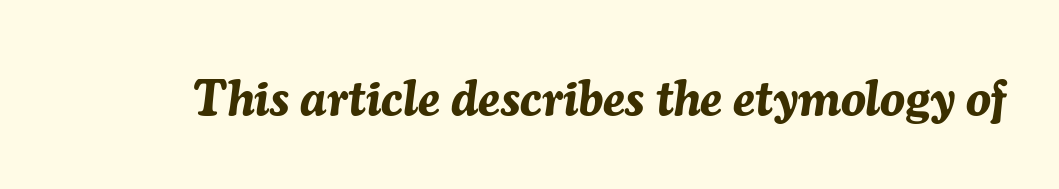
Q: Is the text bold? A: Yes.
Q: Is the text italic (slanted)? A: Yes, it leans right by about 7 degrees.
Q: Is the text underlined? A: No.
Q: Is the spacing between letters normal or unusually wide? A: Normal.
Q: Width (condensed, normal, or wide)? A: Normal.
Q: Stroke contrast? A: Medium.
Q: x-height? A: Medium.
Q: Monospaced? A: No.
